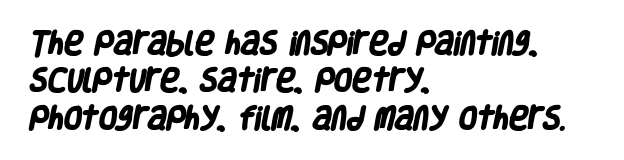
A dark, heavy texture on the line: the type is bold. Rows of type keep a routine distance in the vertical direction. Between one letter and the next there's only the usual sliver of space. Words float on clear page, feet unadorned. A student would call this left alignment; a typographer would say flush left, rag right.
